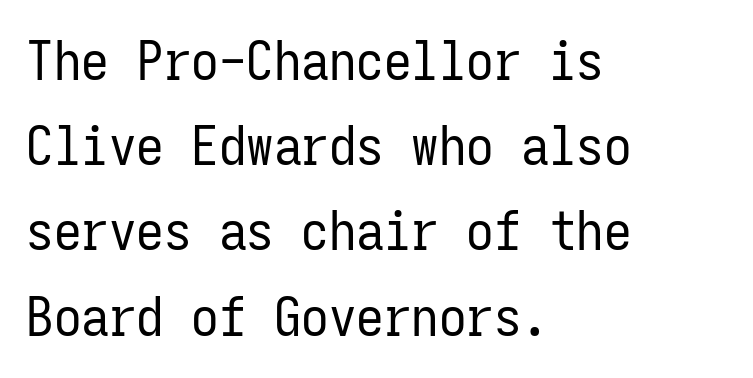
The image shows 55 px regular-weight, condensed sans-serif type, upright, monospaced; set left-aligned, normal line spacing (1.55x), normal letter spacing, not underlined; low stroke contrast and a medium x-height.
